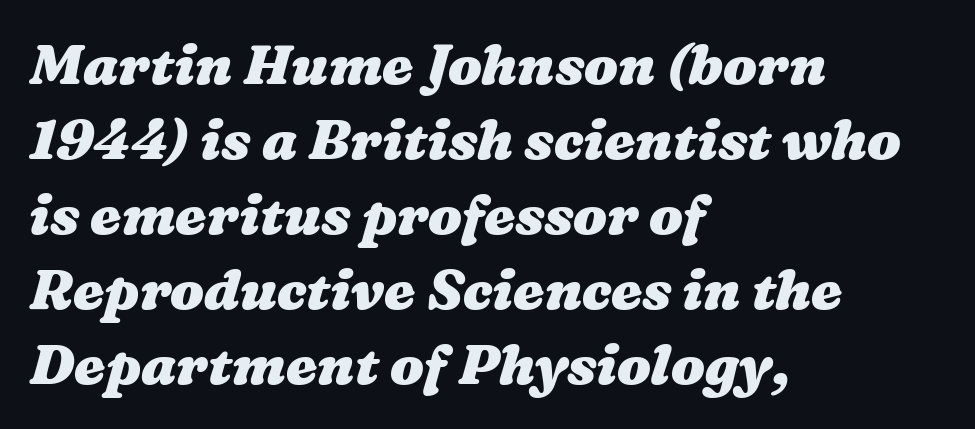
{"bold": "yes", "weight": "heavy", "width": "wide", "stroke_contrast": "medium", "x_height": "medium", "monospaced": "no", "underline": "no", "align": "left", "line_spacing": "normal", "line_spacing_ratio": 1.34, "letter_spacing": "normal", "letter_spacing_em": 0.0, "glyph_px": 56}
